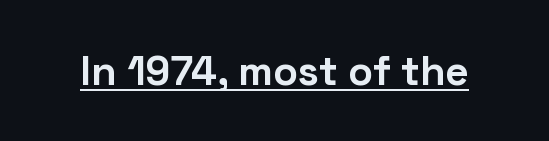
The image shows 41 px bold sans-serif type, upright; set normal letter spacing, underlined; low stroke contrast and a medium x-height.
